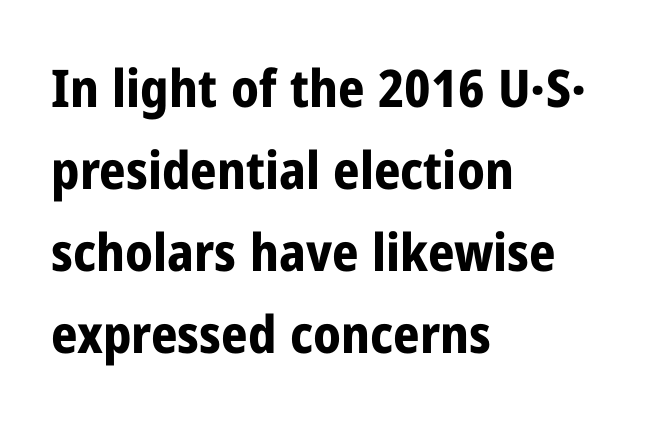
{"serif": "no", "italic": "no", "bold": "yes", "weight": "bold", "width": "condensed", "stroke_contrast": "low", "x_height": "medium", "monospaced": "no", "underline": "no", "align": "left", "line_spacing": "normal", "line_spacing_ratio": 1.58, "letter_spacing": "normal", "letter_spacing_em": 0.0, "glyph_px": 52}
